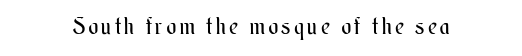
{"italic": "no", "bold": "no", "underline": "no", "glyph_px": 23}
